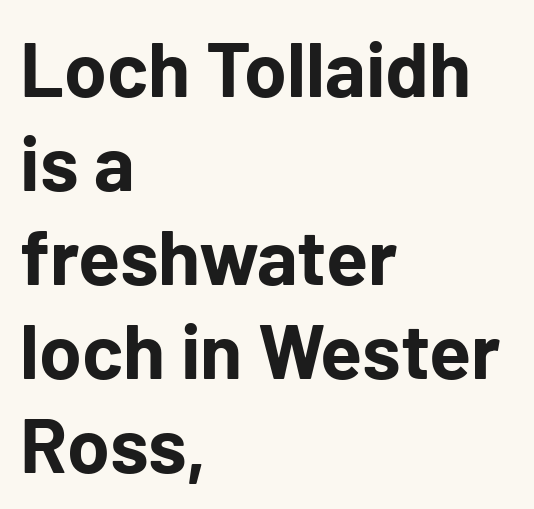
Plenty of ink on the page — the face is bold. A typesetter would label this face a sans. Tall strokes in this sample are plumb rather than angled. Descenders are the only things crossing below the line. Layout note: lines flush left.
